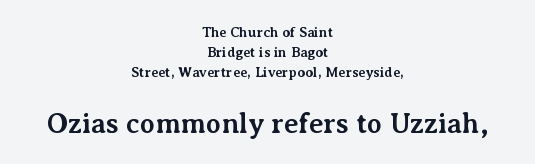
{"serif": "yes", "italic": "no", "bold": "yes", "weight": "bold", "width": "normal", "stroke_contrast": "medium", "x_height": "medium", "monospaced": "no", "underline": "no", "align": "center", "line_spacing": "normal", "line_spacing_ratio": 1.44, "letter_spacing": "normal", "letter_spacing_em": 0.0, "larger_block": "second", "size_ratio": 2.0, "glyph_px": 28}
